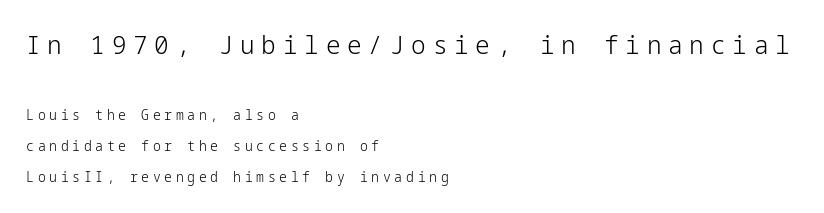
Compare the two chunks: the upper has the greater cap height. Caption: expanded tracking, letters set apart. Only glyphs here, with clear space below each row. No extra ink here — the face is not bold.
